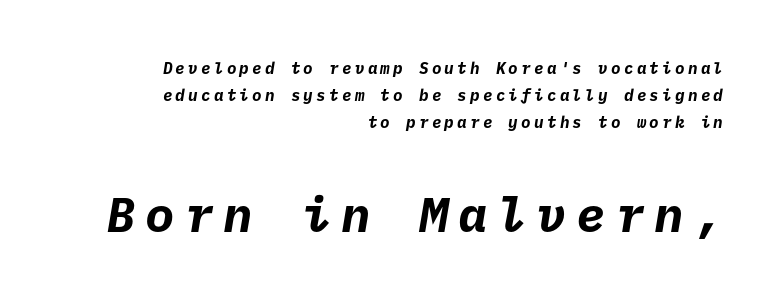
Q: Is the text bold? A: Yes.
Q: Is the typeface a serif or a sans-serif typeface? A: Sans-serif.
Q: Is the text underlined? A: No.
Q: How is the paragraph aligned? A: Right-aligned.
Q: Is the spacing between letters normal or unusually wide? A: Unusually wide.
Q: Is the spacing between lines tight, normal or loose? A: Normal.
Q: Which block of text is set in a larger size, the first (top) or the second (bottom)? A: The second (bottom) one.
Q: Width (condensed, normal, or wide)? A: Normal.
Q: Stroke contrast? A: Low.
Q: x-height? A: Medium.
